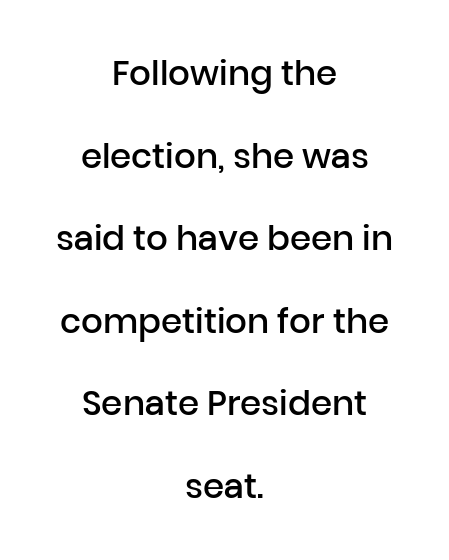
Q: Is the text bold? A: Semi-bold.
Q: Is the text italic (slanted)? A: No, it is upright.
Q: Is the typeface a serif or a sans-serif typeface? A: Sans-serif.
Q: Is the text underlined? A: No.
Q: How is the paragraph aligned? A: Centered.
Q: Is the spacing between letters normal or unusually wide? A: Normal.
Q: Is the spacing between lines tight, normal or loose? A: Loose.
Q: Width (condensed, normal, or wide)? A: Normal.
Q: Stroke contrast? A: Low.
Q: x-height? A: Medium.
Q: Monospaced? A: No.
